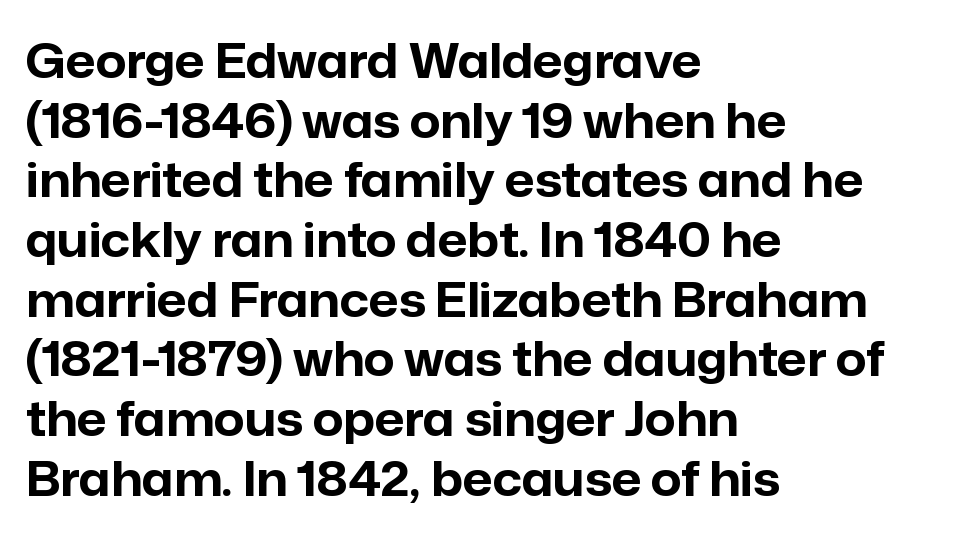
No italicization has been applied; the sample stays upright. Beneath every word, the page is bare. Tracking here is standard; glyphs follow each other at the usual distance. If you drew a ruler down the left edge, every line would touch it. Does the weight exceed regular? Yes, all the way to bold. Quick note: interline space is typical.
